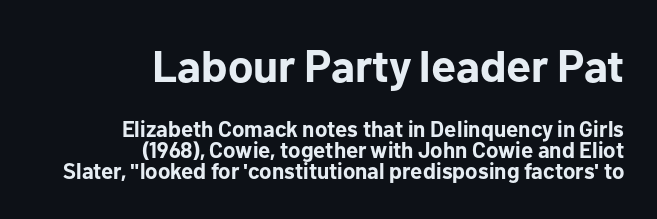
The image shows 45 px bold sans-serif type, upright; set right-aligned, tight line spacing (0.97x), normal letter spacing, not underlined; the first (top) block is 2.05x larger; low stroke contrast and a medium x-height.
